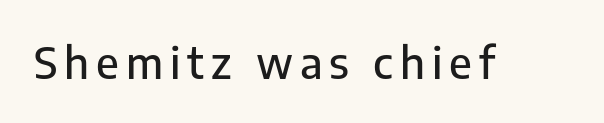
The image shows 43 px sans-serif type, upright; set not underlined; low stroke contrast and a medium x-height.
